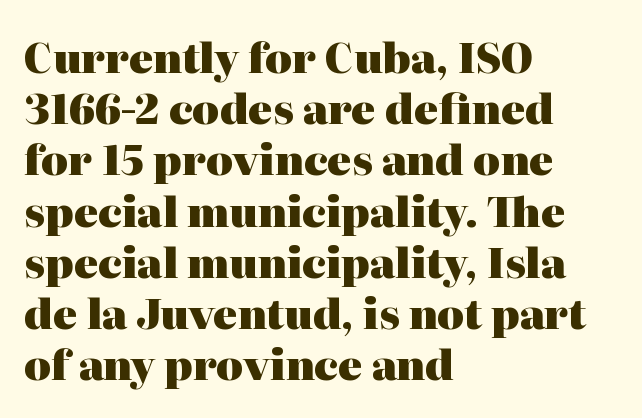
{"serif": "yes", "italic": "no", "bold": "yes", "weight": "heavy", "width": "normal", "stroke_contrast": "high", "x_height": "medium", "monospaced": "no", "underline": "no", "align": "left", "line_spacing": "normal", "line_spacing_ratio": 1.25, "letter_spacing": "normal", "letter_spacing_em": 0.0, "glyph_px": 41}
